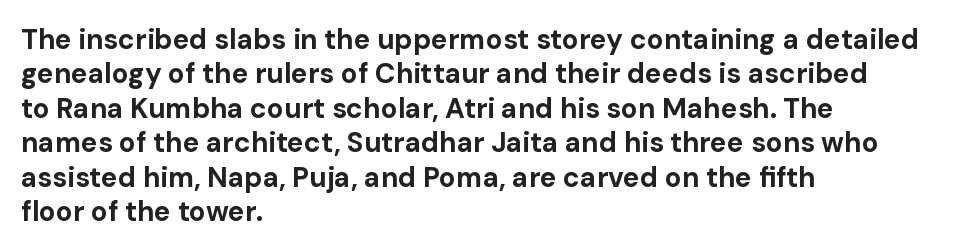
Look at the stroke-to-counter ratio: heavy, a bold. One-word summary of the alignment: left. Is the letter spacing exaggerated? No — it looks like the ordinary default. Look at the bottom of the vertical strokes: they stop flat, with no serifs.
